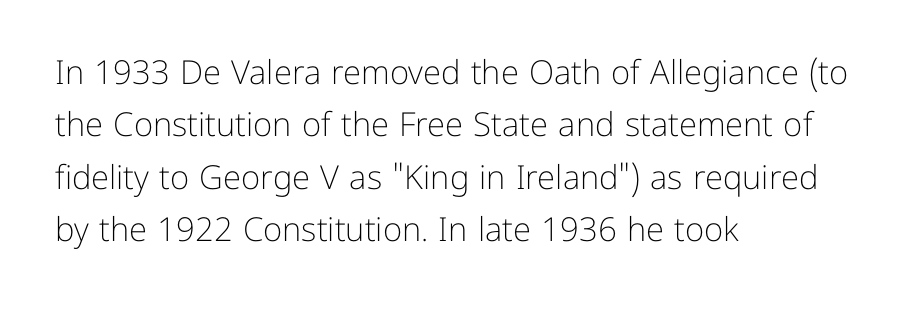
The image shows 33 px light sans-serif type, upright; set left-aligned, normal line spacing (1.59x), normal letter spacing, not underlined; low stroke contrast and a medium x-height.
